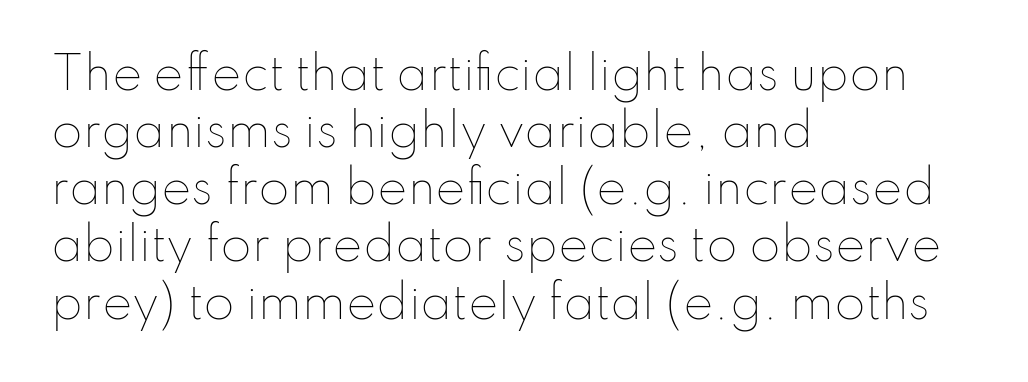
Q: Is the text bold? A: No.
Q: Is the text italic (slanted)? A: No, it is upright.
Q: Is the text underlined? A: No.
Q: How is the paragraph aligned? A: Left-aligned.
Q: Is the spacing between letters normal or unusually wide? A: Normal.
Q: Is the spacing between lines tight, normal or loose? A: Normal.
Q: Width (condensed, normal, or wide)? A: Normal.
Q: Stroke contrast? A: Low.
Q: x-height? A: Small.
Q: Monospaced? A: No.
